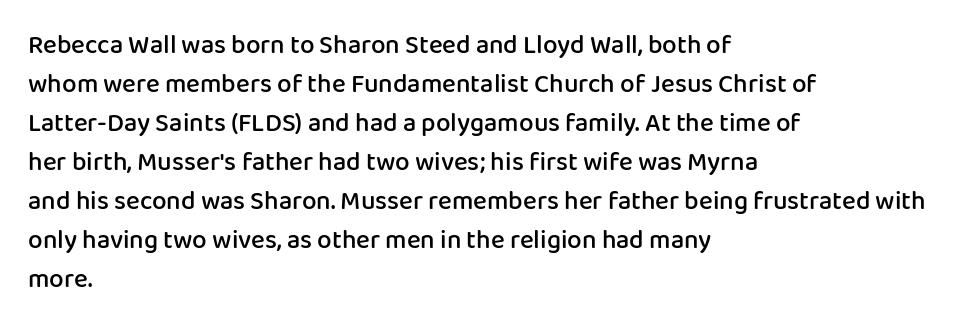
The image shows 26 px text type, upright; set left-aligned, normal line spacing (1.5x), normal letter spacing, not underlined.
